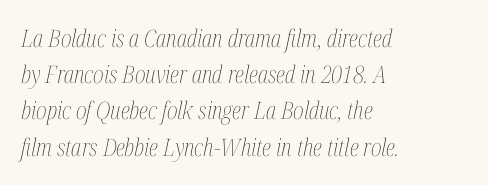
{"italic": "yes", "lean": "right", "slant_degrees": 12, "bold": "no", "underline": "no", "align": "left", "line_spacing": "normal", "line_spacing_ratio": 1.51, "letter_spacing": "normal", "letter_spacing_em": 0.0, "glyph_px": 24}
